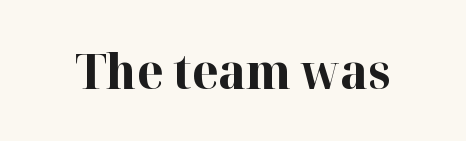
{"serif": "yes", "italic": "no", "bold": "yes", "weight": "bold", "width": "normal", "stroke_contrast": "high", "x_height": "medium", "monospaced": "no", "underline": "no", "letter_spacing": "normal", "letter_spacing_em": 0.0, "glyph_px": 48}
